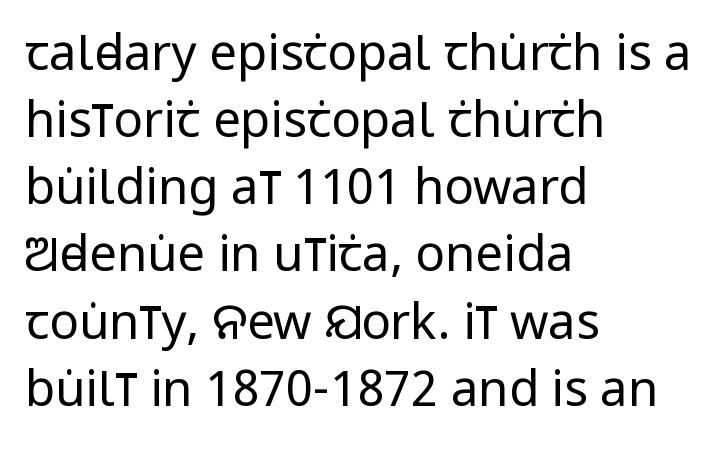
The image shows 49 px regular-weight, condensed sans-serif type, upright; set left-aligned, normal line spacing (1.37x), normal letter spacing, not underlined; low stroke contrast and a large x-height.
